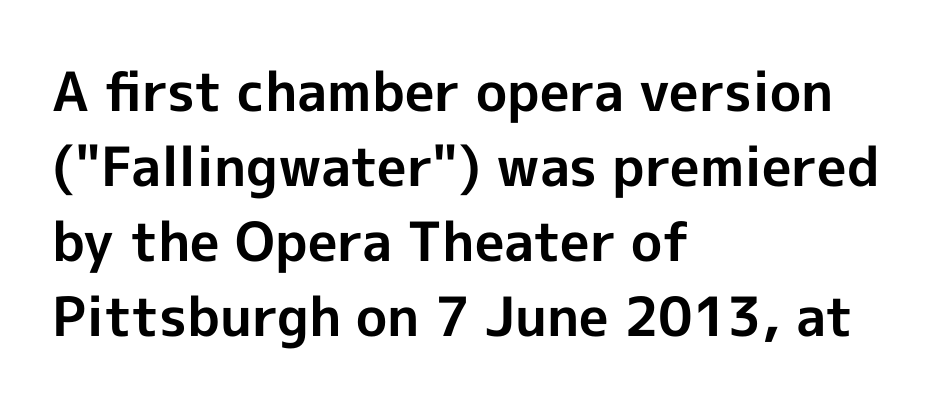
Q: Is the text bold? A: Yes.
Q: Is the text italic (slanted)? A: No, it is upright.
Q: Is the typeface a serif or a sans-serif typeface? A: Sans-serif.
Q: Is the text underlined? A: No.
Q: How is the paragraph aligned? A: Left-aligned.
Q: Is the spacing between letters normal or unusually wide? A: Normal.
Q: Is the spacing between lines tight, normal or loose? A: Normal.
Q: Width (condensed, normal, or wide)? A: Normal.
Q: x-height? A: Medium.
Q: Monospaced? A: No.
